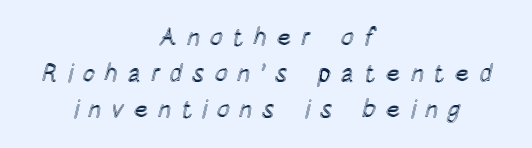
Q: Is the text italic (slanted)? A: Yes.
Q: Is the text underlined? A: No.
Q: How is the paragraph aligned? A: Centered.
Q: Is the spacing between letters normal or unusually wide? A: Unusually wide.
Q: Is the spacing between lines tight, normal or loose? A: Normal.
